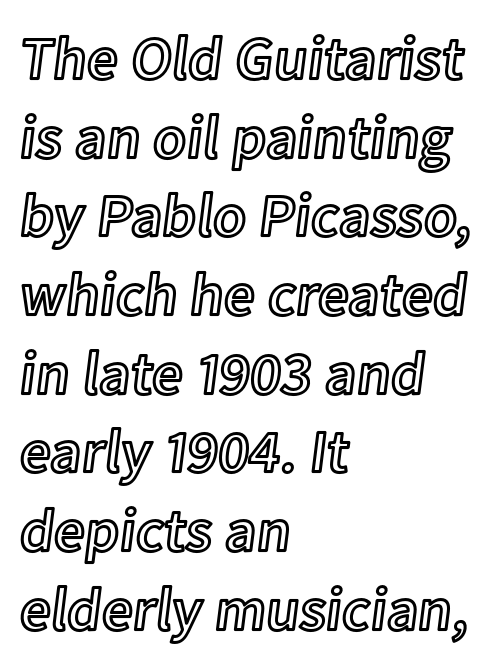
{"width": "normal", "x_height": "medium", "monospaced": "no", "underline": "no", "align": "left", "line_spacing": "normal", "line_spacing_ratio": 1.29, "letter_spacing": "normal", "letter_spacing_em": 0.0, "glyph_px": 61}
